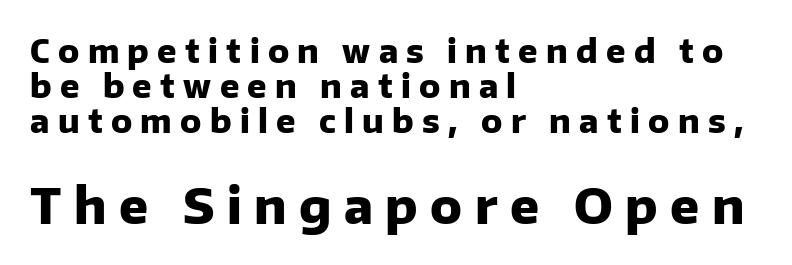
{"serif": "no", "italic": "no", "bold": "yes", "weight": "heavy", "width": "normal", "stroke_contrast": "low", "x_height": "medium", "monospaced": "no", "underline": "no", "align": "left", "line_spacing": "tight", "line_spacing_ratio": 1.1, "letter_spacing": "wide", "letter_spacing_em": 0.26, "larger_block": "second", "size_ratio": 1.5, "glyph_px": 48}
